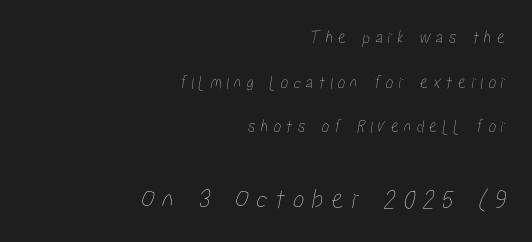
{"width": "condensed", "stroke_contrast": "low", "x_height": "medium", "monospaced": "no", "underline": "no", "align": "right", "line_spacing": "loose", "line_spacing_ratio": 2.35, "letter_spacing": "wide", "letter_spacing_em": 0.26, "larger_block": "second", "size_ratio": 1.53, "glyph_px": 29}
